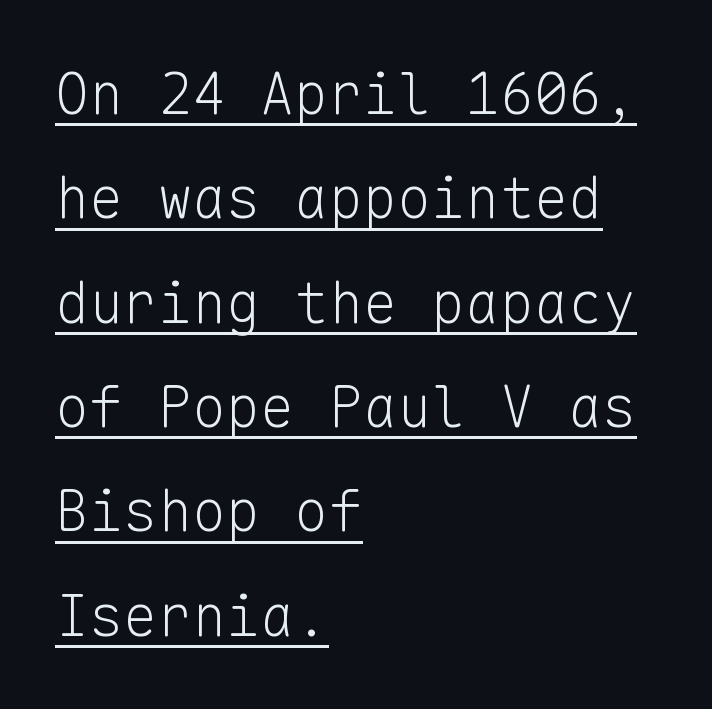
{"serif": "no", "italic": "no", "bold": "no", "weight": "light", "width": "normal", "stroke_contrast": "low", "x_height": "medium", "monospaced": "yes", "underline": "yes", "align": "left", "line_spacing_ratio": 1.83, "letter_spacing": "normal", "letter_spacing_em": 0.0, "glyph_px": 57}
